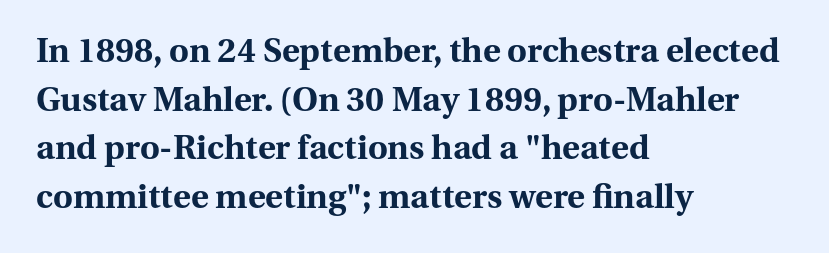
{"serif": "yes", "italic": "no", "bold": "yes", "weight": "bold", "width": "normal", "stroke_contrast": "medium", "x_height": "medium", "monospaced": "no", "underline": "no", "align": "left", "line_spacing": "normal", "line_spacing_ratio": 1.43, "letter_spacing": "normal", "letter_spacing_em": 0.0, "glyph_px": 34}
